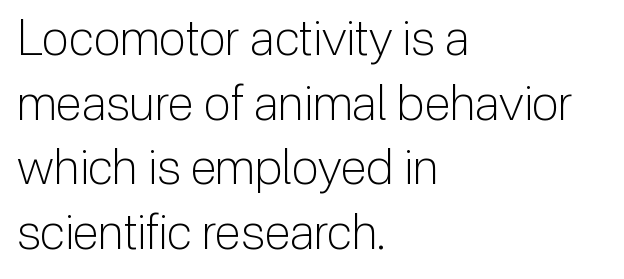
{"serif": "no", "italic": "no", "bold": "no", "weight": "light", "width": "normal", "stroke_contrast": "low", "x_height": "medium", "monospaced": "no", "underline": "no", "align": "left", "line_spacing": "normal", "line_spacing_ratio": 1.32, "letter_spacing": "normal", "letter_spacing_em": 0.0, "glyph_px": 49}
